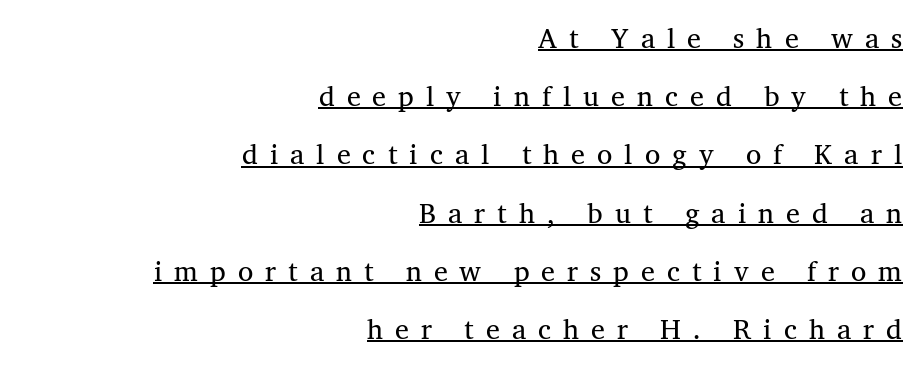
The image shows 28 px regular-weight serif type; set right-aligned, loose line spacing (2.08x), unusually wide letter spacing (+0.43 em), underlined; medium stroke contrast and a medium x-height.
